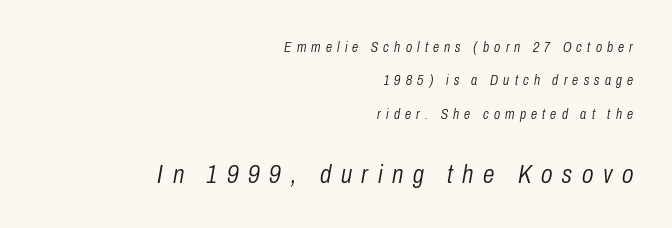
The image shows 26 px text type, italic (leaning right); set right-aligned, loose line spacing (2.38x), unusually wide letter spacing (+0.37 em), not underlined; the second (bottom) block is 1.86x larger.
